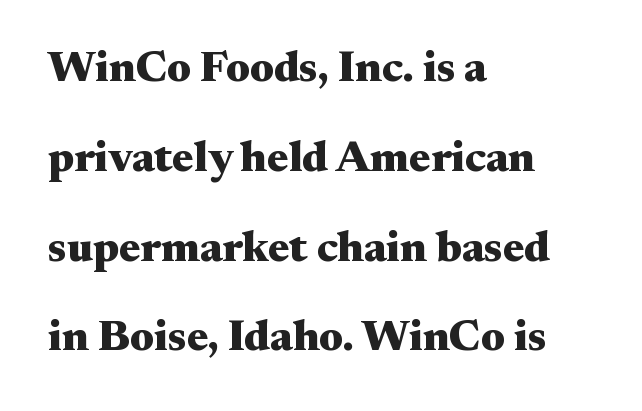
The image shows 44 px heavy, wide serif type, upright; set left-aligned, loose line spacing (2.04x), normal letter spacing, not underlined; medium stroke contrast and a small x-height.
